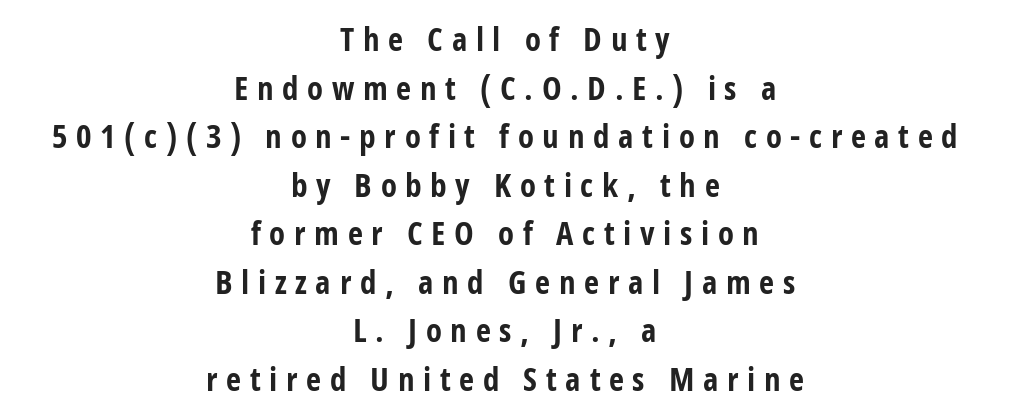
Q: Is the text bold? A: Yes.
Q: Is the text italic (slanted)? A: No, it is upright.
Q: Is the typeface a serif or a sans-serif typeface? A: Sans-serif.
Q: Is the text underlined? A: No.
Q: How is the paragraph aligned? A: Centered.
Q: Is the spacing between letters normal or unusually wide? A: Unusually wide.
Q: Is the spacing between lines tight, normal or loose? A: Normal.
Q: Width (condensed, normal, or wide)? A: Condensed.
Q: Stroke contrast? A: Low.
Q: x-height? A: Medium.
Q: Monospaced? A: No.
